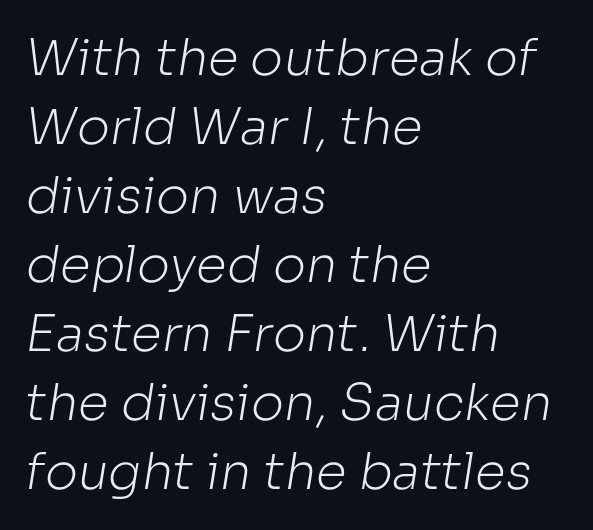
Line spacing here is normal. Proportional: the letters do not fall into vertical columns. The text was rendered using a sans face with plain stroke endings. Visually the block forms a straight wall on the left and a jagged coastline on the right.
